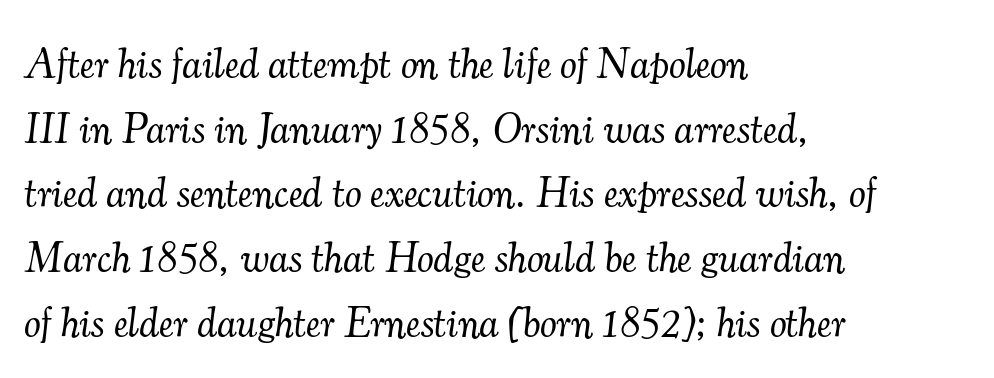
The image shows 42 px light serif type, italic (leaning right); set left-aligned, normal line spacing (1.54x), normal letter spacing, not underlined; medium stroke contrast and a small x-height.
